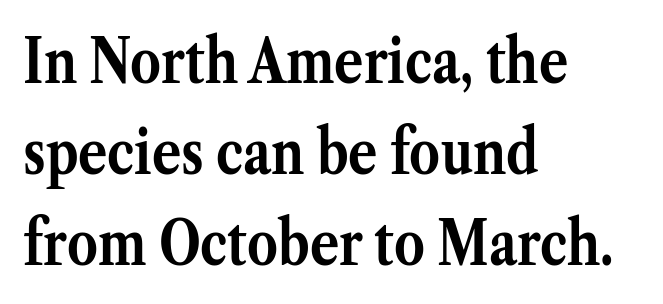
The face used here is proportionally spaced, like ordinary book or web type. The rendering uses a moderate line-height, typical for paragraphs. Letters rest on an invisible, unmarked baseline. Is the letter spacing exaggerated? No — it looks like the ordinary default. I'd describe the lettering as bold — thick and assertive.
